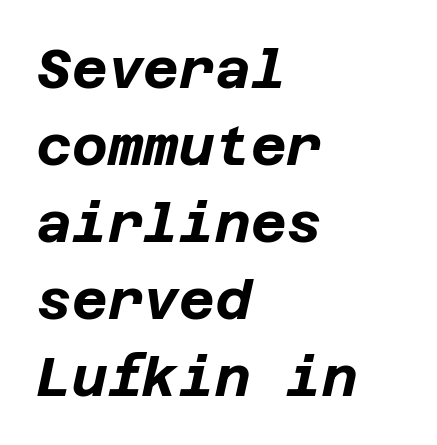
Q: Is the text bold? A: Yes.
Q: Is the text italic (slanted)? A: Yes, it leans right by about 12 degrees.
Q: Is the text underlined? A: No.
Q: How is the paragraph aligned? A: Left-aligned.
Q: Is the spacing between letters normal or unusually wide? A: Normal.
Q: Is the spacing between lines tight, normal or loose? A: Normal.
Q: Width (condensed, normal, or wide)? A: Normal.
Q: Stroke contrast? A: Low.
Q: x-height? A: Large.
